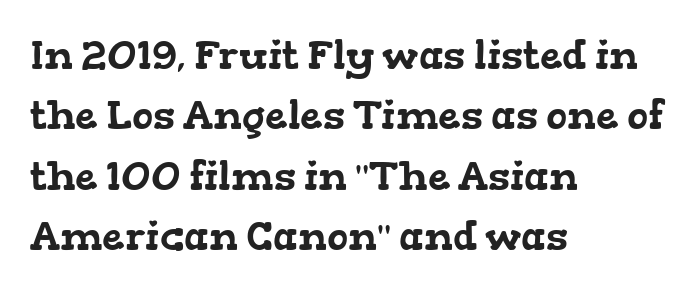
Q: Is the typeface a serif or a sans-serif typeface? A: Serif.
Q: Is the text underlined? A: No.
Q: How is the paragraph aligned? A: Left-aligned.
Q: Is the spacing between letters normal or unusually wide? A: Normal.
Q: Is the spacing between lines tight, normal or loose? A: Normal.
Q: Width (condensed, normal, or wide)? A: Wide.
Q: Stroke contrast? A: Low.
Q: x-height? A: Medium.
Q: Monospaced? A: No.
